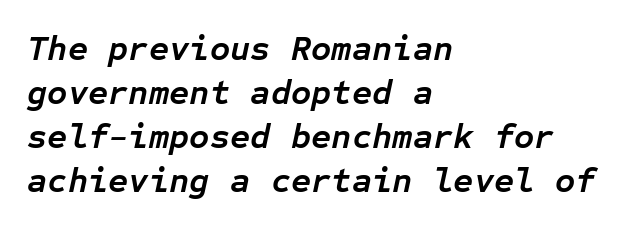
{"italic": "yes", "lean": "right", "slant_degrees": 12, "bold": "yes", "weight": "semibold", "width": "normal", "stroke_contrast": "low", "x_height": "medium", "monospaced": "yes", "underline": "no", "align": "left", "line_spacing": "normal", "line_spacing_ratio": 1.26, "letter_spacing": "normal", "letter_spacing_em": 0.0, "glyph_px": 35}
